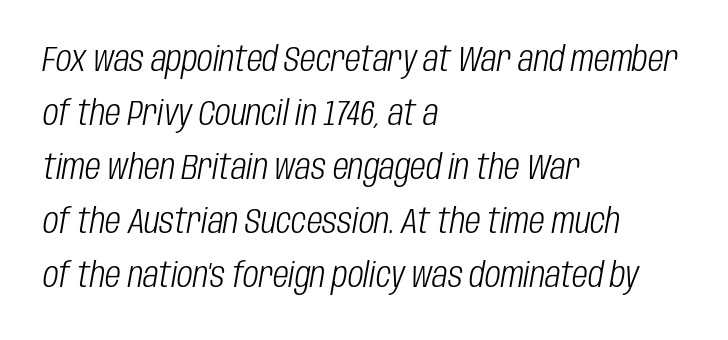
The face used here is proportionally spaced, like ordinary book or web type. The font sits on the lighter half of the weight spectrum, regular included. Left-aligned paragraph, ragged on the right. Here the glyphs are tracked normally, forming tight word shapes. Is the type slanted? Yes — the strokes lean at a clear angle. Nobody drew a line under any word here.
